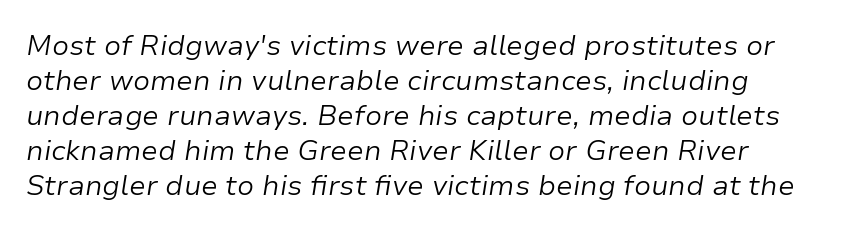
The image shows 28 px light type, italic (leaning right); set left-aligned, normal line spacing (1.25x), normal letter spacing, not underlined; low stroke contrast and a medium x-height.
